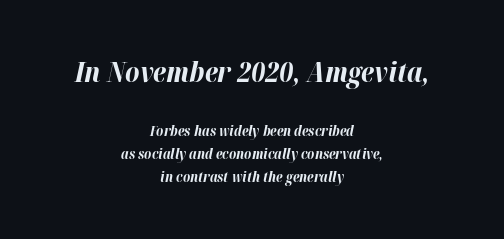
Honestly, there is no underline to notice here at all. The typography opts for an oblique posture over an upright one. Note the varied advance widths — an 'i' is clearly narrower than an 'm'. Layout note: lines centered. Emphasis by weight is at full strength: bold. Inter-character spacing is left at the font's built-in metrics.
